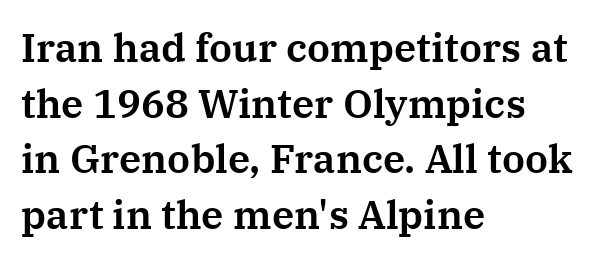
Honestly, there is no underline to notice here at all. Regarding leading, the lines here are spaced in the standard way. Is this a sans? No — the strokes have serifs. Layout note: lines flush left. Letter spacing: default.
